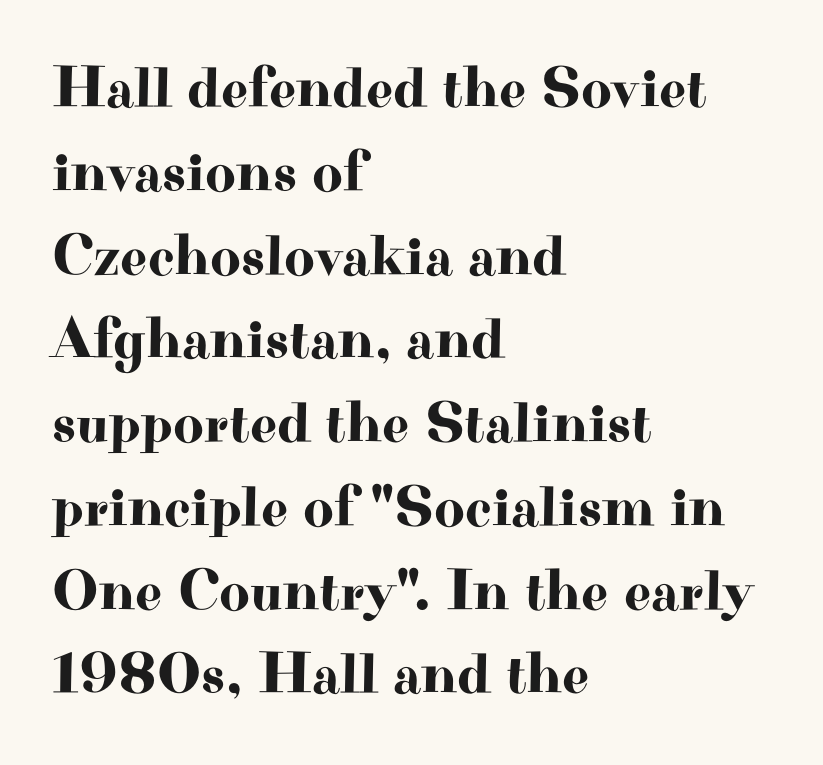
{"serif": "yes", "italic": "no", "width": "wide", "stroke_contrast": "high", "x_height": "small", "monospaced": "no", "underline": "no", "align": "left", "line_spacing": "normal", "line_spacing_ratio": 1.42, "letter_spacing": "normal", "letter_spacing_em": 0.0, "glyph_px": 59}
